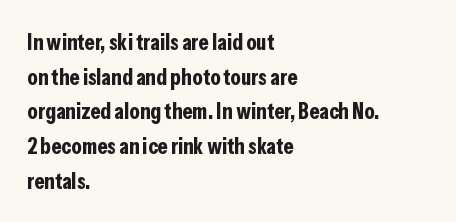
{"italic": "no", "bold": "yes", "underline": "no", "align": "left", "line_spacing": "normal", "line_spacing_ratio": 1.51, "letter_spacing": "normal", "letter_spacing_em": 0.0, "glyph_px": 23}
